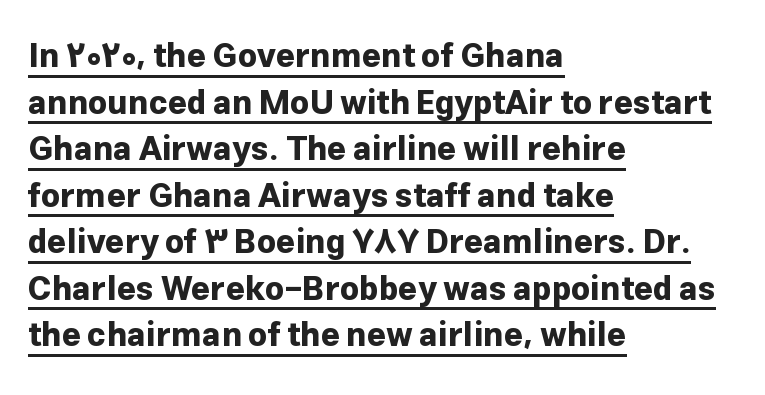
The line-height multiplier appears to be the usual default. The letters are bold, with thick, heavy strokes. Each word holds together tightly as a unit, with standard inter-letter gaps. One-word summary of the alignment: left. Is there any slant? The stems are plumb.
